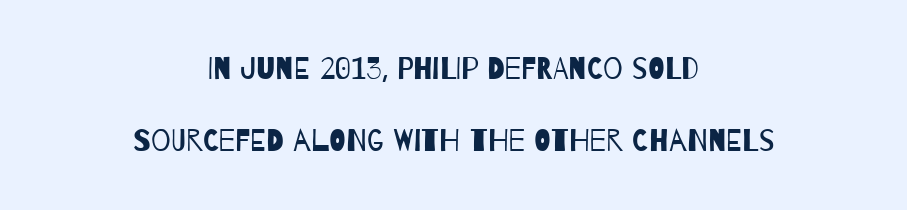
Type style note: lacks serifs. The passage shown stacks its lines with a broad gap. Proportional: the letters do not fall into vertical columns. The space directly below the letters is spotless. Is the type heavy? It reads as light-to-regular instead.
